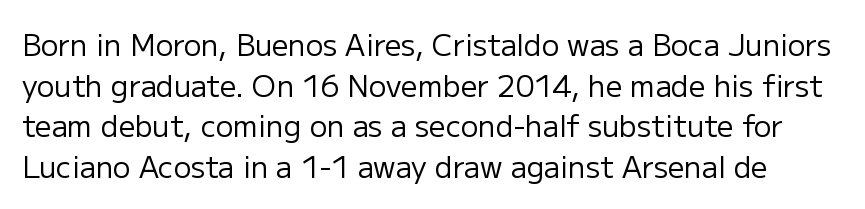
The face used here is proportionally spaced, like ordinary book or web type. Evenly set lines give the paragraph a standard silhouette. The letters look calm and open, with moderate or lighter stems. Words appear dense and cohesive because spacing is normal. The strip under each line holds only bare page.
